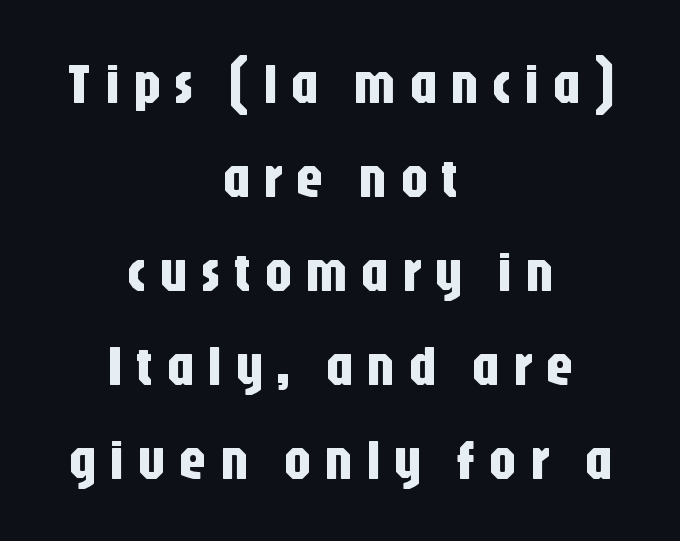
{"serif": "no", "italic": "no", "width": "condensed", "stroke_contrast": "low", "x_height": "large", "monospaced": "no", "underline": "no", "align": "center", "line_spacing": "normal", "line_spacing_ratio": 1.68, "letter_spacing": "wide", "letter_spacing_em": 0.23, "glyph_px": 56}
